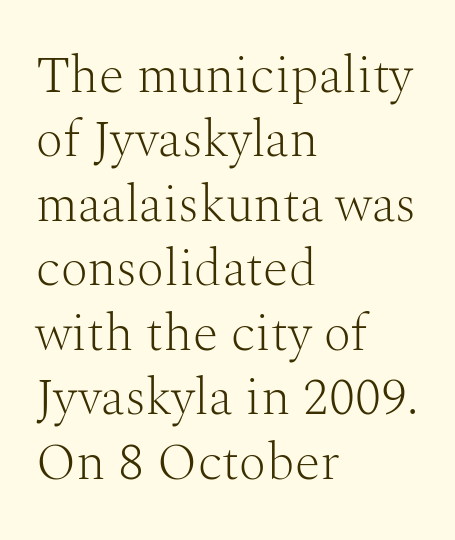
Q: Is the text bold? A: No.
Q: Is the text italic (slanted)? A: No, it is upright.
Q: Is the typeface a serif or a sans-serif typeface? A: Serif.
Q: Is the text underlined? A: No.
Q: How is the paragraph aligned? A: Left-aligned.
Q: Is the spacing between letters normal or unusually wide? A: Normal.
Q: Width (condensed, normal, or wide)? A: Normal.
Q: Stroke contrast? A: Medium.
Q: x-height? A: Medium.
Q: Monospaced? A: No.
